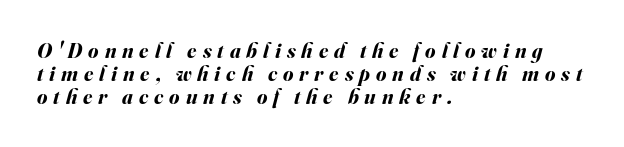
Q: Is the text bold? A: Yes.
Q: Is the text italic (slanted)? A: Yes, it leans right by about 16 degrees.
Q: Is the text underlined? A: No.
Q: How is the paragraph aligned? A: Left-aligned.
Q: Is the spacing between letters normal or unusually wide? A: Unusually wide.
Q: Is the spacing between lines tight, normal or loose? A: Tight.
